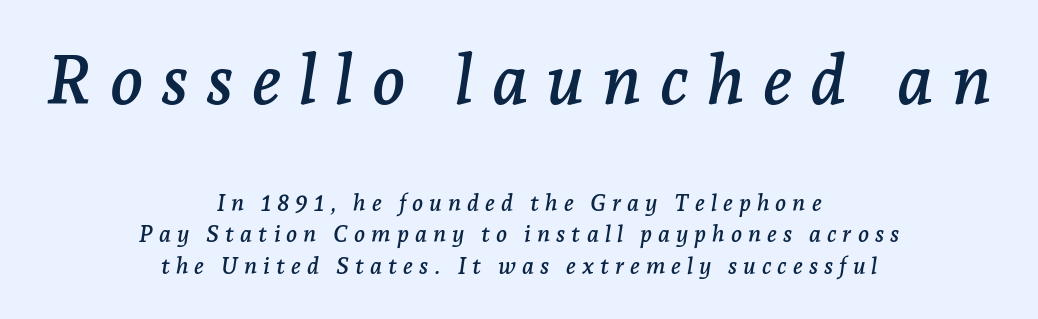
Q: Is the text italic (slanted)? A: Yes, it leans right by about 7 degrees.
Q: Is the typeface a serif or a sans-serif typeface? A: Serif.
Q: Is the text underlined? A: No.
Q: How is the paragraph aligned? A: Centered.
Q: Is the spacing between letters normal or unusually wide? A: Unusually wide.
Q: Is the spacing between lines tight, normal or loose? A: Normal.
Q: Which block of text is set in a larger size, the first (top) or the second (bottom)? A: The first (top) one.
Q: Width (condensed, normal, or wide)? A: Normal.
Q: Stroke contrast? A: Low.
Q: x-height? A: Medium.
Q: Monospaced? A: No.
